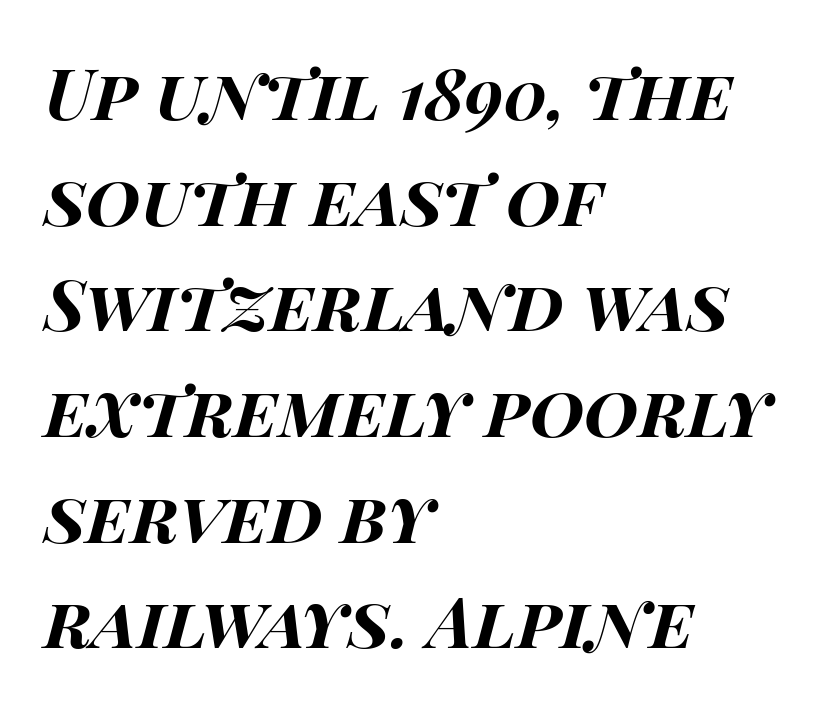
Students, observe: this is what conventionally led text looks like. Plain, unruled lines of type. You could not count columns in this text — the font is proportionally spaced. Look at the stroke-to-counter ratio: heavy, a bold. Visually the block forms a straight wall on the left and a jagged coastline on the right.
